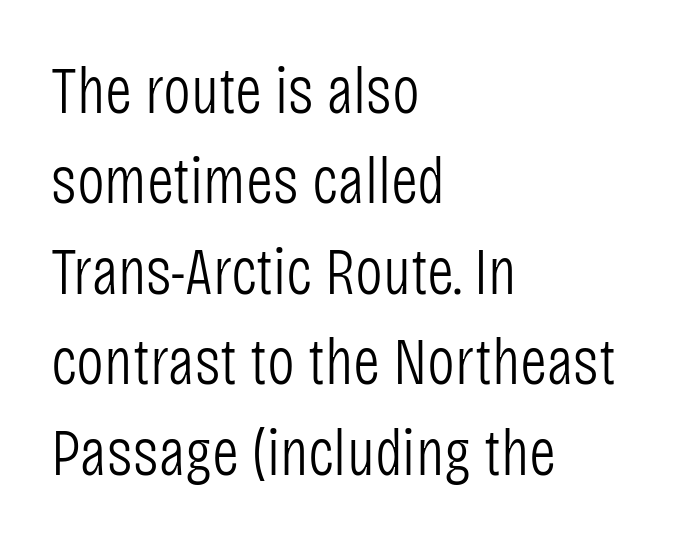
Tracking value appears to be zero — textbook default spacing. This block has exactly the height ordinary leading produces. Glance below the letters and you will spot only blank space. Compared with a centered layout, this one pins lines to the left instead. A sans-serif font was chosen for this passage. The letters stand upright; this is a roman face.
